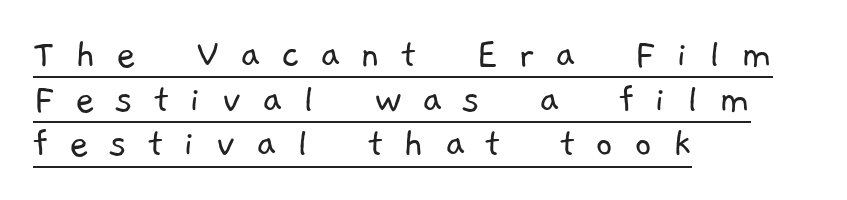
You could only call the tracking loose — the letters float apart. This rendering features underlined lettering. I'd call this a sans setting — the letters go barefoot. The typesetting does not lean heavy: it is not bold.
